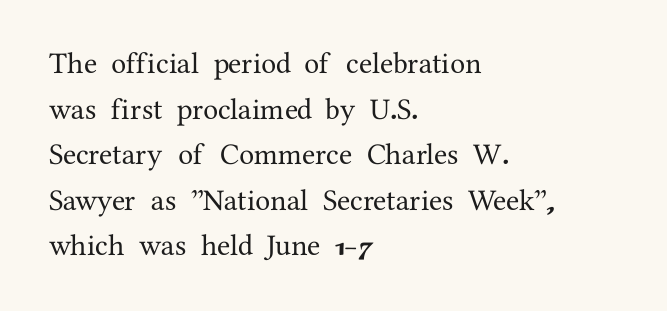
No word sits above an underline. Leftover space on each line is placed entirely after the last word. The passage shown is typed in a proportional face where columns would drift. Compared with typical body copy, the letter spacing here is the same.
